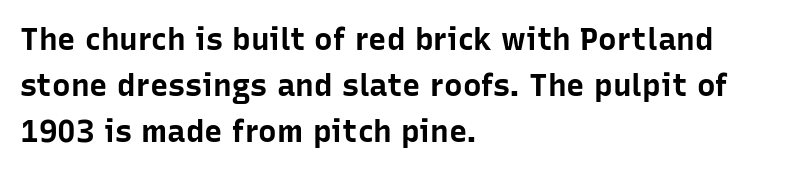
Is this a sans? Yes — the strokes have no serifs. These lines are rendered in a variable-pitch font. Upright lettering throughout. Leftover space on each line is placed entirely after the last word. Any mark beneath the type? The region is blank. Honestly, the row spacing looks completely unremarkable.
